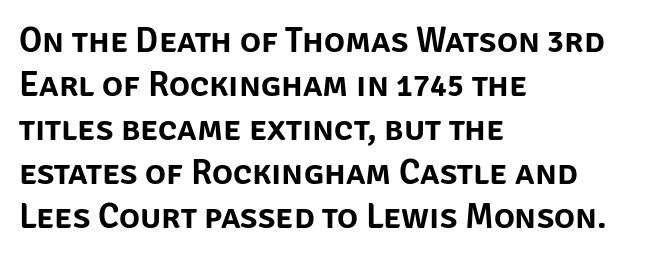
It's the straight-up-and-down kind of type. Evenly set lines give the paragraph a standard silhouette. Each letter keeps its own natural width here, so spacing adapts to shape. Stroke terminals: plain, sans-serif. Caption: multi-line text, flush left, ragged right. Honestly, the letter spacing is just normal — you wouldn't notice it.
